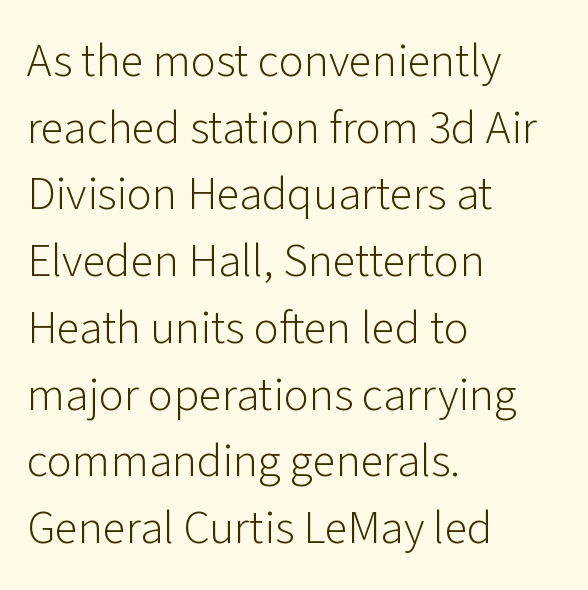
The image shows 47 px light sans-serif type, upright; set left-aligned, normal line spacing (1.42x), normal letter spacing, not underlined; low stroke contrast and a medium x-height.
